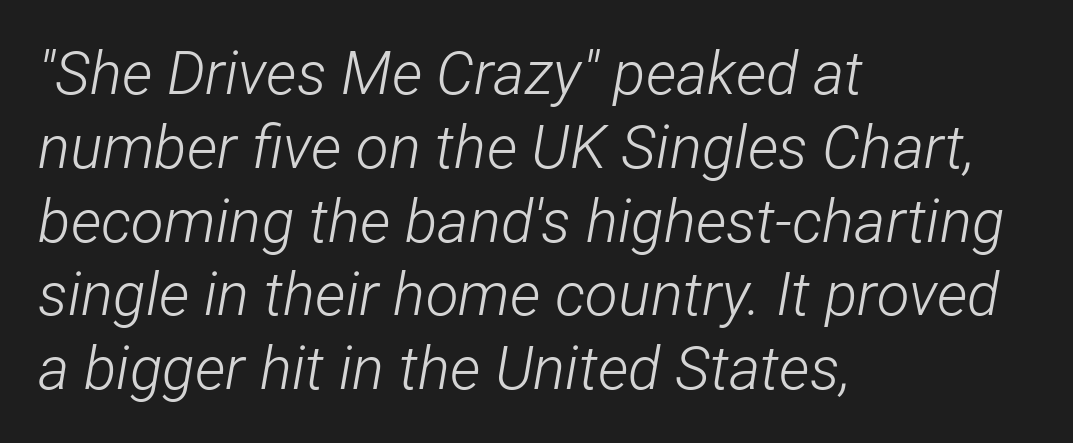
The text carries the slant typical of an italic or oblique font. Check the space under the baseline: it is left empty. Honestly, the letter spacing is just normal — you wouldn't notice it. The passage is arranged the way most books set body copy — flush left. These lines are rendered in a variable-pitch font.
